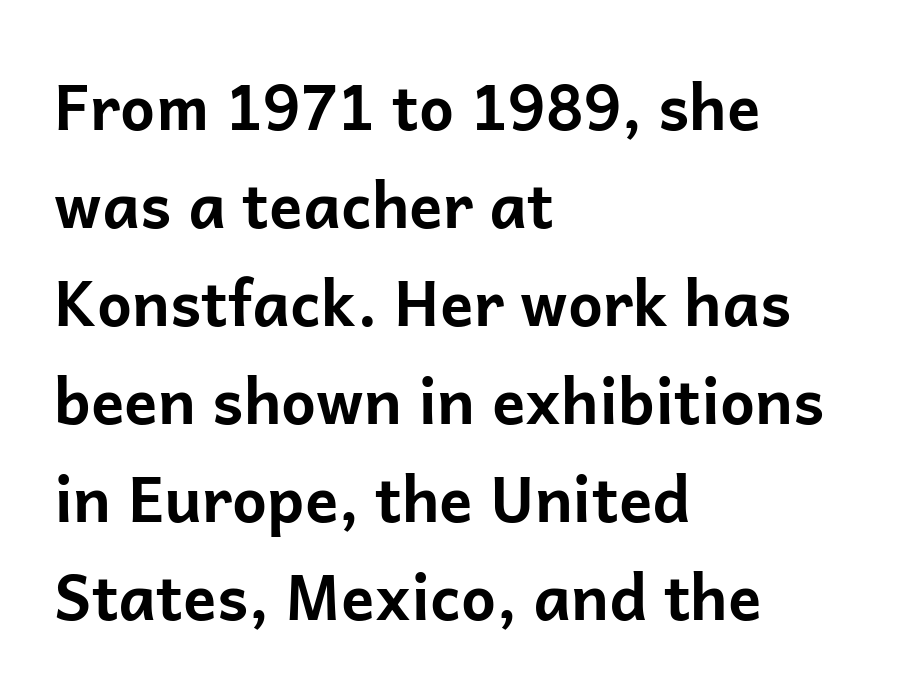
Q: Is the text bold? A: Yes.
Q: Is the text italic (slanted)? A: No, it is upright.
Q: Is the typeface a serif or a sans-serif typeface? A: Sans-serif.
Q: Is the text underlined? A: No.
Q: How is the paragraph aligned? A: Left-aligned.
Q: Is the spacing between letters normal or unusually wide? A: Normal.
Q: Is the spacing between lines tight, normal or loose? A: Normal.
Q: Width (condensed, normal, or wide)? A: Normal.
Q: Stroke contrast? A: Low.
Q: x-height? A: Medium.
Q: Monospaced? A: No.
